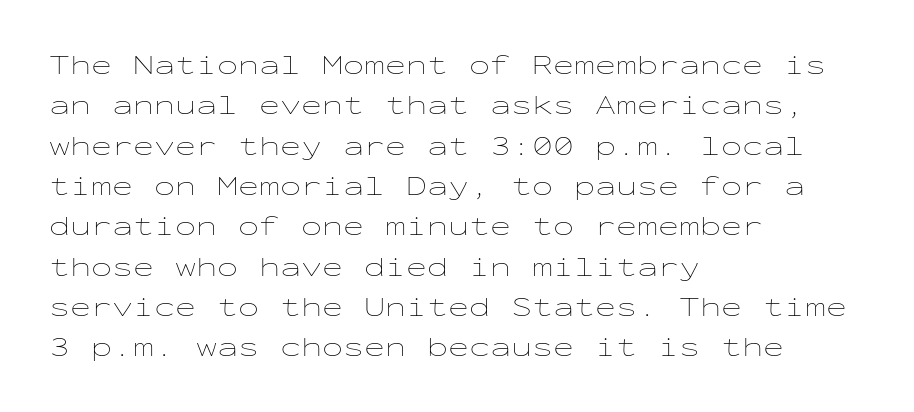
{"italic": "no", "bold": "no", "weight": "thin", "width": "wide", "stroke_contrast": "low", "x_height": "medium", "monospaced": "yes", "underline": "no", "align": "left", "line_spacing": "normal", "line_spacing_ratio": 1.44, "letter_spacing": "normal", "letter_spacing_em": 0.0, "glyph_px": 28}
